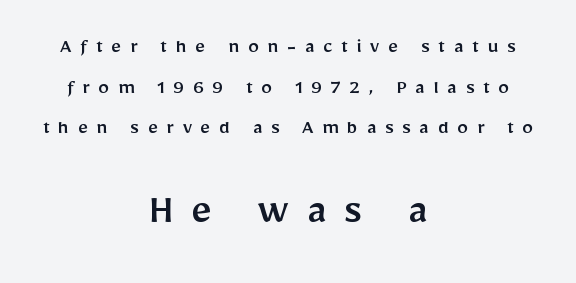
Q: Is the text italic (slanted)? A: No, it is upright.
Q: Is the typeface a serif or a sans-serif typeface? A: Sans-serif.
Q: Is the text underlined? A: No.
Q: How is the paragraph aligned? A: Centered.
Q: Is the spacing between letters normal or unusually wide? A: Unusually wide.
Q: Which block of text is set in a larger size, the first (top) or the second (bottom)? A: The second (bottom) one.
Q: Width (condensed, normal, or wide)? A: Normal.
Q: Stroke contrast? A: Low.
Q: x-height? A: Medium.
Q: Monospaced? A: No.
